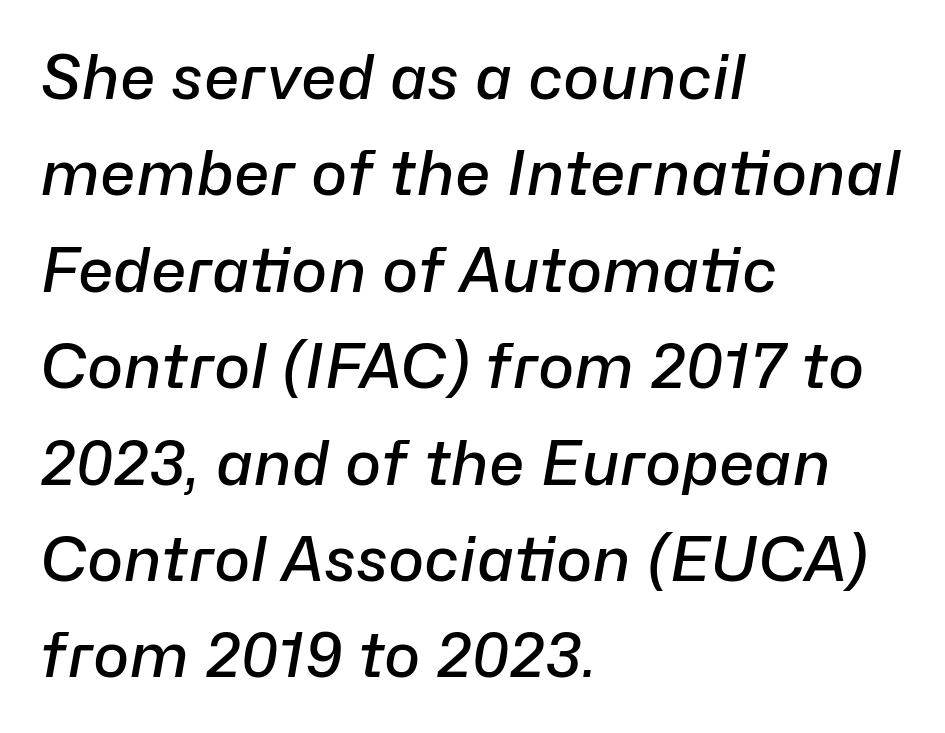
Summary of weight: moderately heavy, a semibold. This sample uses plain, unmodified letter spacing. Slanted lettering throughout. The zone under the glyphs is completely vacant. Character widths vary here, with narrow letters taking less room than wide ones.
